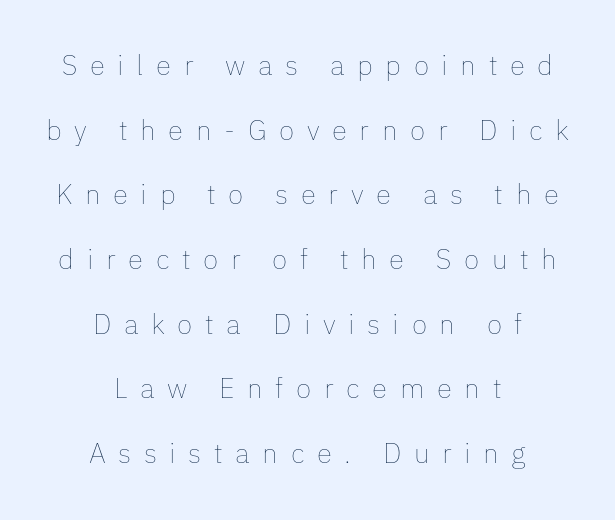
Q: Is the text bold? A: No.
Q: Is the text italic (slanted)? A: No, it is upright.
Q: Is the text underlined? A: No.
Q: How is the paragraph aligned? A: Centered.
Q: Is the spacing between letters normal or unusually wide? A: Unusually wide.
Q: Is the spacing between lines tight, normal or loose? A: Loose.
Q: Width (condensed, normal, or wide)? A: Normal.
Q: Stroke contrast? A: Low.
Q: x-height? A: Medium.
Q: Monospaced? A: No.
